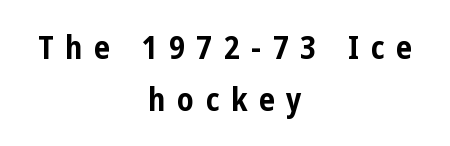
{"serif": "no", "italic": "no", "bold": "yes", "weight": "bold", "width": "condensed", "stroke_contrast": "low", "x_height": "medium", "monospaced": "no", "underline": "no", "align": "center", "line_spacing": "normal", "line_spacing_ratio": 1.64, "letter_spacing": "wide", "letter_spacing_em": 0.36, "glyph_px": 32}
